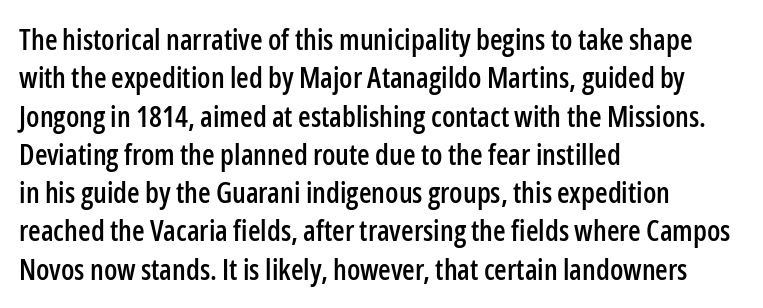
Teacher's note: observe the even left margin — that is flush-left alignment. Characters remain perfectly vertical along every line. The face used here is rendered with its standard letterfit. The gap between lines stays unmarked. The characters display no serif detailing; their extremities are plain. Note the varied advance widths — an 'i' is clearly narrower than an 'm'.
